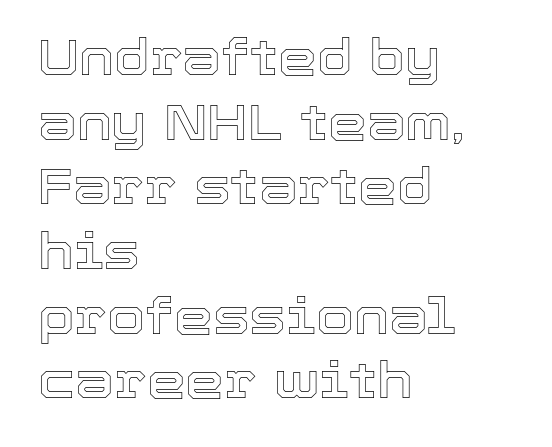
Q: Is the text italic (slanted)? A: No, it is upright.
Q: Is the text underlined? A: No.
Q: How is the paragraph aligned? A: Left-aligned.
Q: Is the spacing between letters normal or unusually wide? A: Normal.
Q: Is the spacing between lines tight, normal or loose? A: Normal.
Q: Width (condensed, normal, or wide)? A: Normal.
Q: x-height? A: Medium.
Q: Monospaced? A: No.
